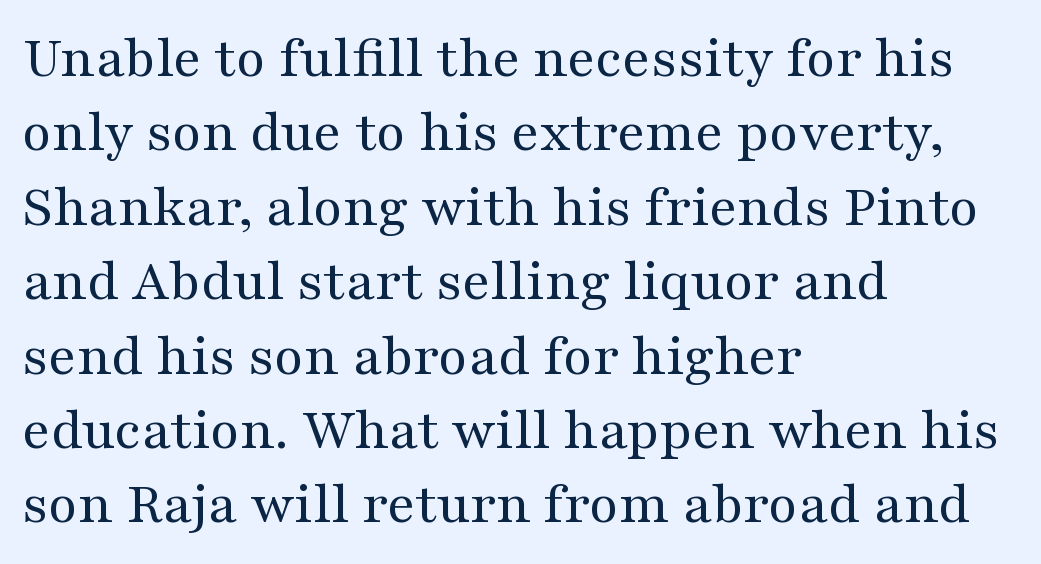
You can tell it's not italic because the verticals are truly vertical. You can tell from the footed stems that serif type was used. Quick note: underline off. A classic flush-left, rag-right setting is used for this passage.
